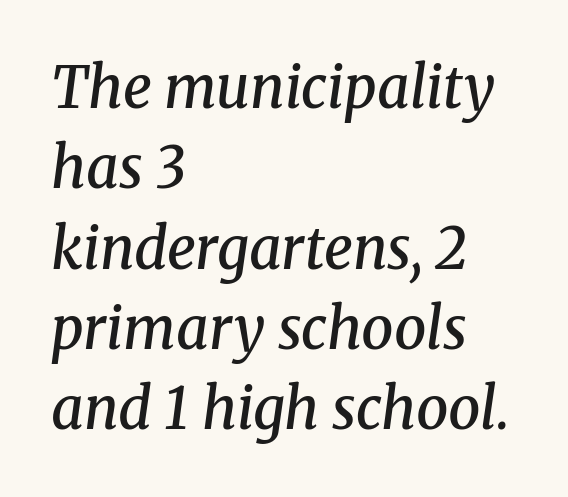
Q: Is the text bold? A: Semi-bold.
Q: Is the text italic (slanted)? A: Yes, it leans right by about 8 degrees.
Q: Is the typeface a serif or a sans-serif typeface? A: Serif.
Q: Is the text underlined? A: No.
Q: How is the paragraph aligned? A: Left-aligned.
Q: Is the spacing between letters normal or unusually wide? A: Normal.
Q: Is the spacing between lines tight, normal or loose? A: Normal.
Q: Width (condensed, normal, or wide)? A: Normal.
Q: Stroke contrast? A: Medium.
Q: x-height? A: Medium.
Q: Monospaced? A: No.
